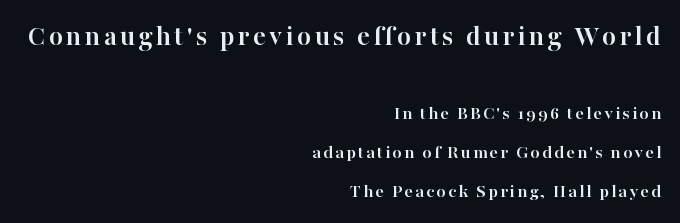
The image shows 29 px semibold serif type, upright; set right-aligned, loose line spacing (2.06x), not underlined; the first (top) block is 1.53x larger; high stroke contrast and a medium x-height.
